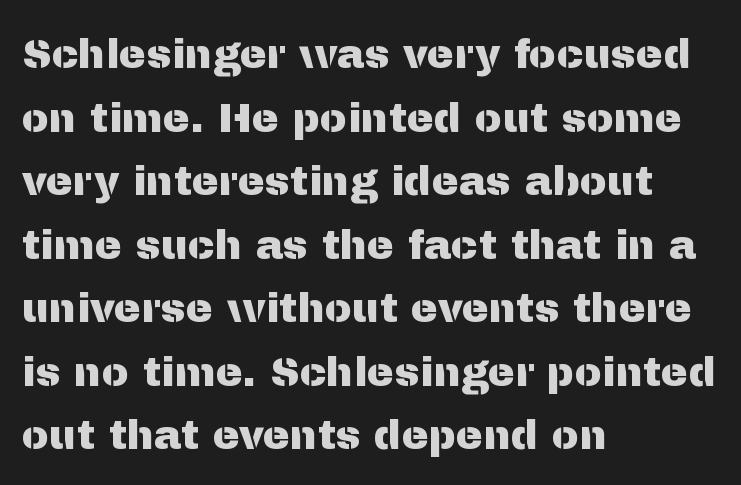
The lines are quadded left. The space between consecutive lines is moderate. The lettering stays uniformly vertical, giving the passage a roman look. Underline: absent. Look at the bottom of the vertical strokes: they stop flat, with no serifs. Look at the tracking — it's just the regular setting, nothing added.
